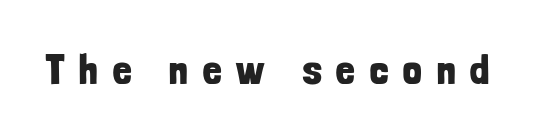
The image shows 41 px bold, condensed sans-serif type, upright; set unusually wide letter spacing (+0.37 em), not underlined; low stroke contrast and a medium x-height.
